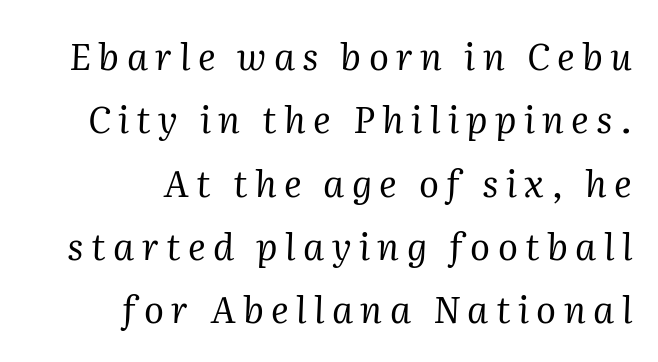
{"serif": "yes", "italic": "yes", "lean": "right", "slant_degrees": 2, "bold": "no", "weight": "regular", "width": "normal", "stroke_contrast": "medium", "x_height": "medium", "monospaced": "no", "underline": "no", "align": "right", "line_spacing_ratio": 1.71, "letter_spacing": "wide", "letter_spacing_em": 0.2, "glyph_px": 37}
